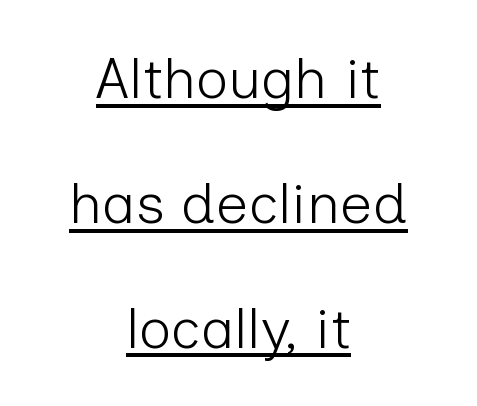
The image shows 57 px light sans-serif type, upright; set centered, loose line spacing (2.19x), normal letter spacing, underlined; low stroke contrast and a medium x-height.
